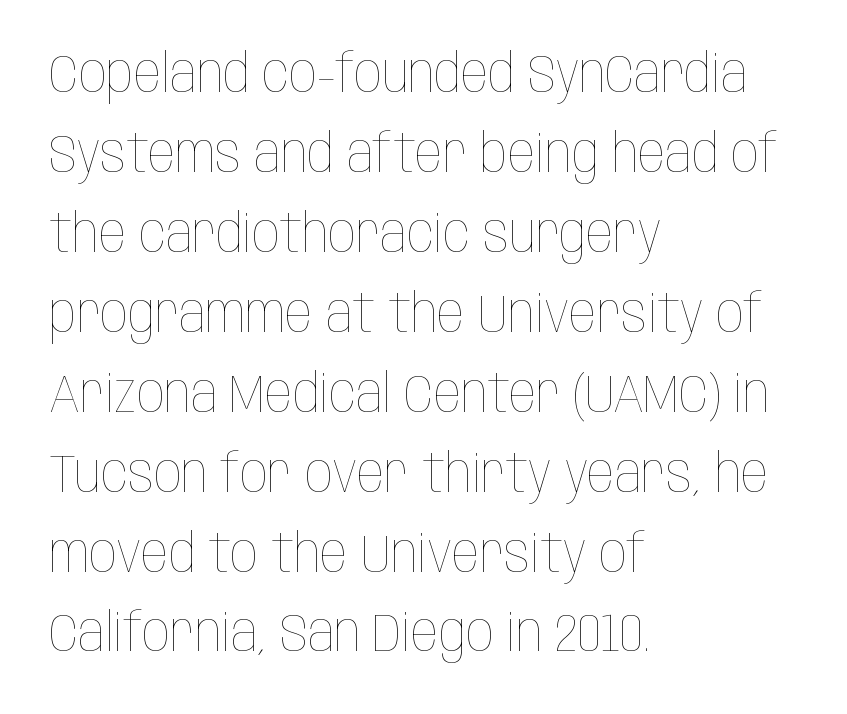
Decoration check: the copy has no underline. The typography opts for an upright posture over an oblique one. Line starts are locked; line ends wander. The line texture is even and compact thanks to regular tracking.
